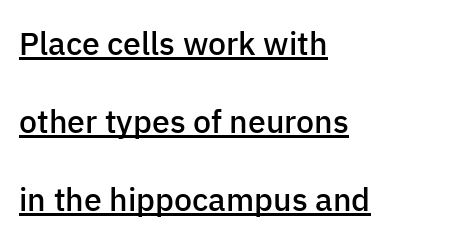
The image shows 32 px semibold sans-serif type, upright; set left-aligned, loose line spacing (2.43x), normal letter spacing, underlined; low stroke contrast and a medium x-height.
